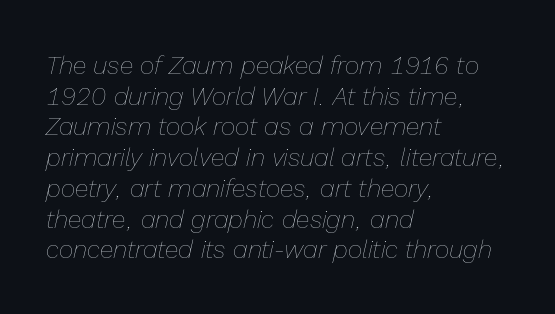
The image shows 25 px text type, italic (leaning right); set left-aligned, line spacing 1.23x, normal letter spacing, not underlined.
